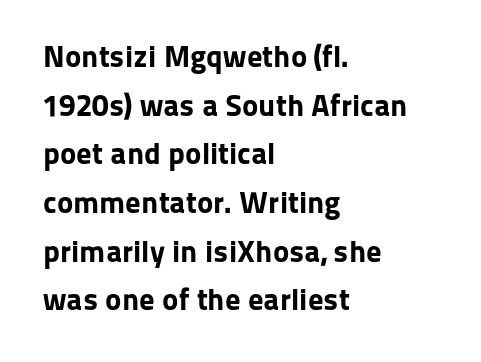
The image shows 31 px bold sans-serif type, upright; set left-aligned, normal line spacing (1.57x), normal letter spacing, not underlined; low stroke contrast and a medium x-height.
